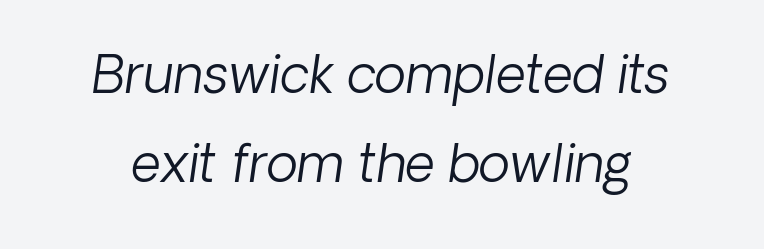
The image shows 52 px light sans-serif type; set line spacing 1.71x, normal letter spacing, not underlined; low stroke contrast and a medium x-height.
